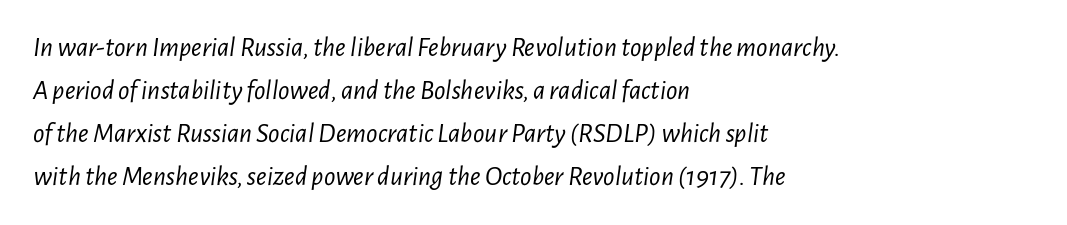
Q: Is the text bold? A: No.
Q: Is the text italic (slanted)? A: Yes, it leans right by about 7 degrees.
Q: Is the text underlined? A: No.
Q: How is the paragraph aligned? A: Left-aligned.
Q: Is the spacing between letters normal or unusually wide? A: Normal.
Q: Is the spacing between lines tight, normal or loose? A: Normal.
Q: Width (condensed, normal, or wide)? A: Condensed.
Q: Stroke contrast? A: Low.
Q: x-height? A: Medium.
Q: Monospaced? A: No.
